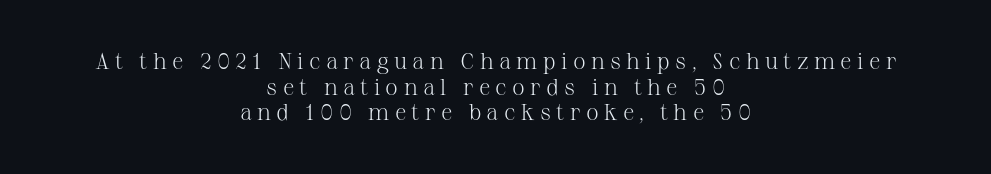
The image shows 23 px text type, upright; set centered, tight line spacing (1.11x), unusually wide letter spacing (+0.23 em), not underlined.
